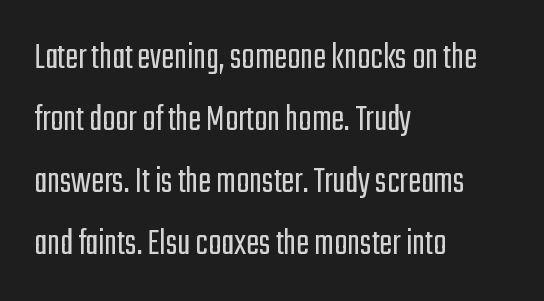
Q: Is the text bold? A: No.
Q: Is the text italic (slanted)? A: No, it is upright.
Q: Is the typeface a serif or a sans-serif typeface? A: Sans-serif.
Q: Is the text underlined? A: No.
Q: How is the paragraph aligned? A: Left-aligned.
Q: Is the spacing between letters normal or unusually wide? A: Normal.
Q: Is the spacing between lines tight, normal or loose? A: Normal.
Q: Width (condensed, normal, or wide)? A: Condensed.
Q: Stroke contrast? A: Low.
Q: x-height? A: Medium.
Q: Monospaced? A: No.
